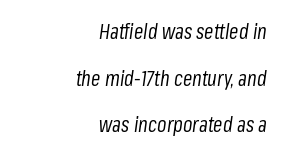
The image shows 21 px text type, italic (leaning right); set right-aligned, loose line spacing (2.22x), normal letter spacing, not underlined.
